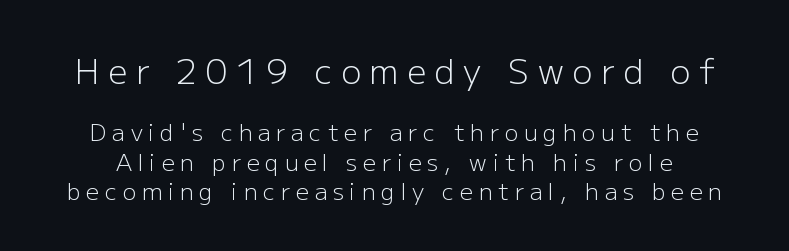
Q: Is the text bold? A: No.
Q: Is the text italic (slanted)? A: No, it is upright.
Q: Is the typeface a serif or a sans-serif typeface? A: Sans-serif.
Q: Is the text underlined? A: No.
Q: Is the spacing between letters normal or unusually wide? A: Unusually wide.
Q: Is the spacing between lines tight, normal or loose? A: Normal.
Q: Which block of text is set in a larger size, the first (top) or the second (bottom)? A: The first (top) one.
Q: Width (condensed, normal, or wide)? A: Normal.
Q: Stroke contrast? A: Low.
Q: x-height? A: Medium.
Q: Monospaced? A: No.
